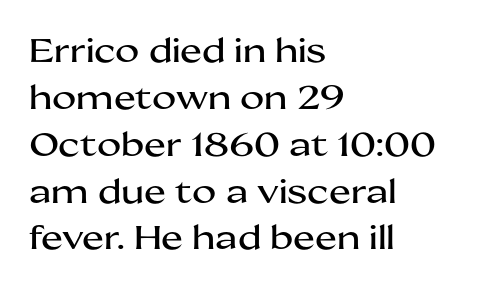
The image shows 33 px wide type, upright; set left-aligned, normal line spacing (1.42x), normal letter spacing, not underlined; medium stroke contrast and a medium x-height.
